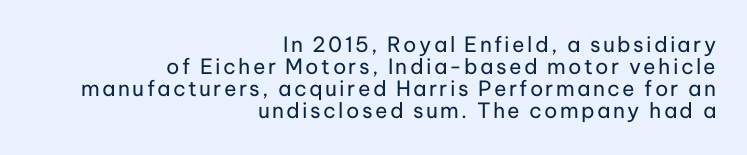
The lines in this sample share a right terminus and differ only in where they begin. Do the letters lean? They stand straight. Is the type heavy? It reads as light-to-regular instead. How would I describe the line gaps? Narrow and economical.
